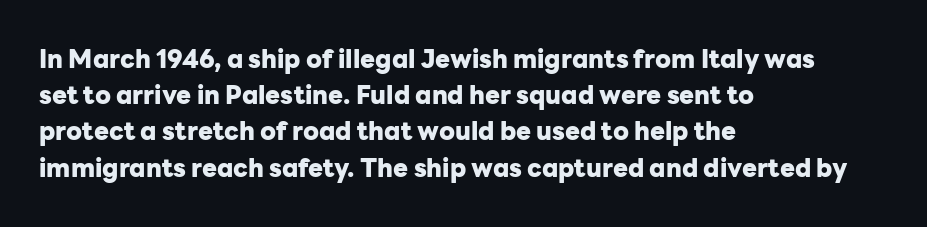
Typesetter's note: full bold, strokes at maximum text heaviness. Rendered with straight, roman letterforms. The line-height multiplier appears to be the usual default. Words appear dense and cohesive because spacing is normal. A student would call this left alignment; a typographer would say flush left, rag right. The baseline area is clear.
